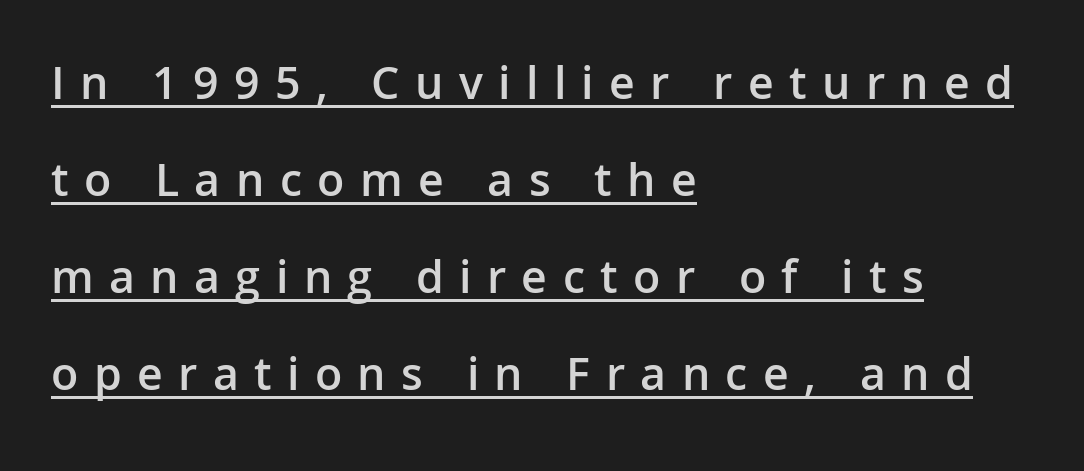
{"serif": "no", "italic": "no", "bold": "semi", "weight": "semibold", "width": "normal", "stroke_contrast": "low", "x_height": "medium", "monospaced": "no", "underline": "yes", "align": "left", "line_spacing": "loose", "line_spacing_ratio": 2.02, "letter_spacing": "wide", "letter_spacing_em": 0.32, "glyph_px": 48}
